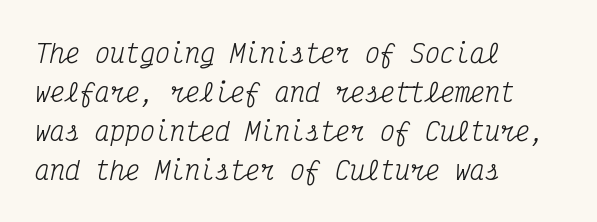
{"italic": "yes", "lean": "right", "slant_degrees": 12, "bold": "no", "underline": "no", "align": "left", "line_spacing": "normal", "line_spacing_ratio": 1.56, "letter_spacing": "normal", "letter_spacing_em": 0.0, "glyph_px": 25}
